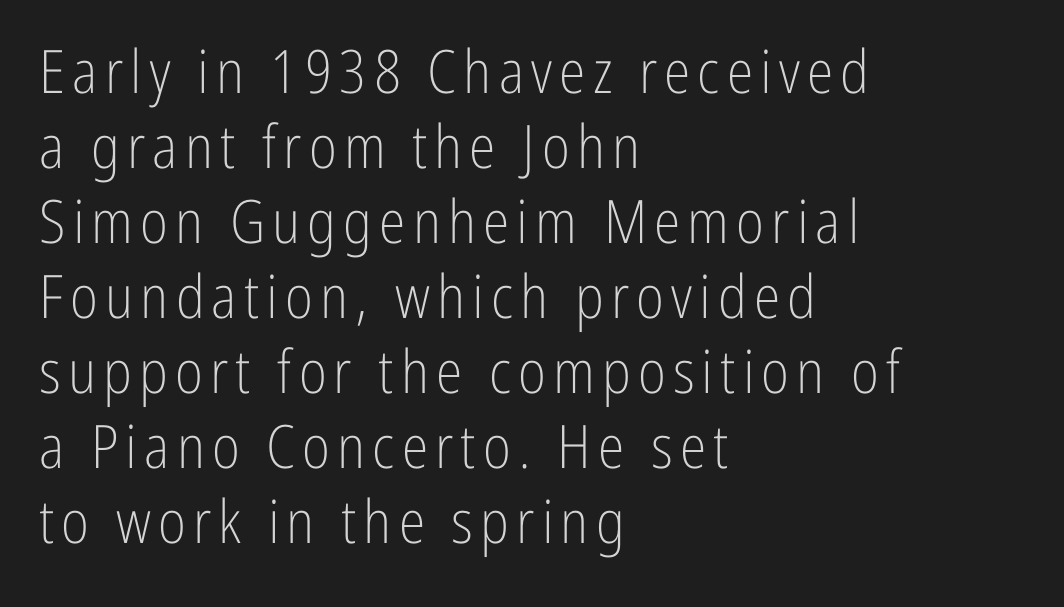
Q: Is the text bold? A: No.
Q: Is the text italic (slanted)? A: No, it is upright.
Q: Is the typeface a serif or a sans-serif typeface? A: Sans-serif.
Q: Is the text underlined? A: No.
Q: How is the paragraph aligned? A: Left-aligned.
Q: Is the spacing between lines tight, normal or loose? A: Normal.
Q: Width (condensed, normal, or wide)? A: Condensed.
Q: Stroke contrast? A: Low.
Q: x-height? A: Medium.
Q: Monospaced? A: No.
